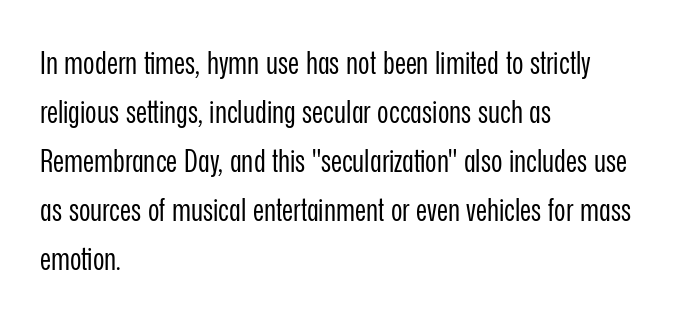
{"serif": "no", "italic": "no", "bold": "no", "weight": "regular", "width": "condensed", "stroke_contrast": "low", "x_height": "medium", "monospaced": "no", "underline": "no", "align": "left", "line_spacing": "normal", "line_spacing_ratio": 1.58, "letter_spacing": "normal", "letter_spacing_em": 0.0, "glyph_px": 31}
